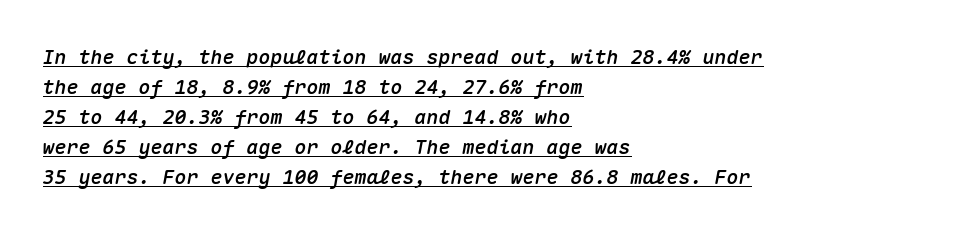
The image shows 20 px text type, italic (leaning right); set left-aligned, normal line spacing (1.5x), normal letter spacing, underlined.
